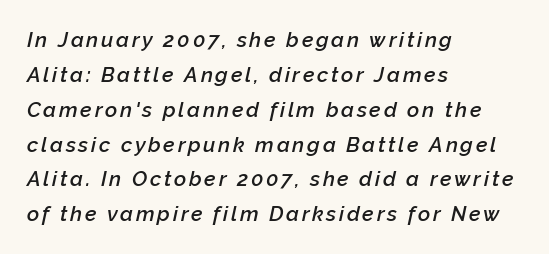
Q: Is the text bold? A: Semi-bold.
Q: Is the text italic (slanted)? A: Yes, it leans right by about 12 degrees.
Q: Is the text underlined? A: No.
Q: How is the paragraph aligned? A: Left-aligned.
Q: Is the spacing between lines tight, normal or loose? A: Normal.
